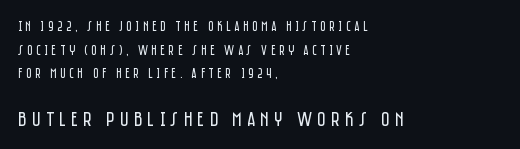
{"italic": "no", "bold": "no", "underline": "no", "align": "left", "line_spacing": "normal", "line_spacing_ratio": 1.69, "letter_spacing": "wide", "letter_spacing_em": 0.24, "larger_block": "second", "size_ratio": 1.5, "glyph_px": 21}
